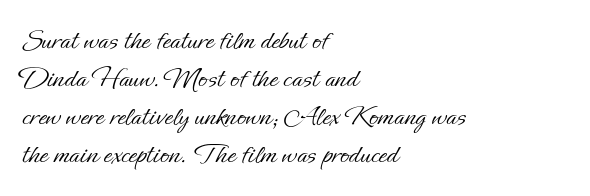
Q: Is the text bold? A: No.
Q: Is the text italic (slanted)? A: Yes.
Q: Is the text underlined? A: No.
Q: How is the paragraph aligned? A: Left-aligned.
Q: Is the spacing between letters normal or unusually wide? A: Normal.
Q: Is the spacing between lines tight, normal or loose? A: Normal.
Q: Width (condensed, normal, or wide)? A: Normal.
Q: Stroke contrast? A: Low.
Q: x-height? A: Small.
Q: Monospaced? A: No.
